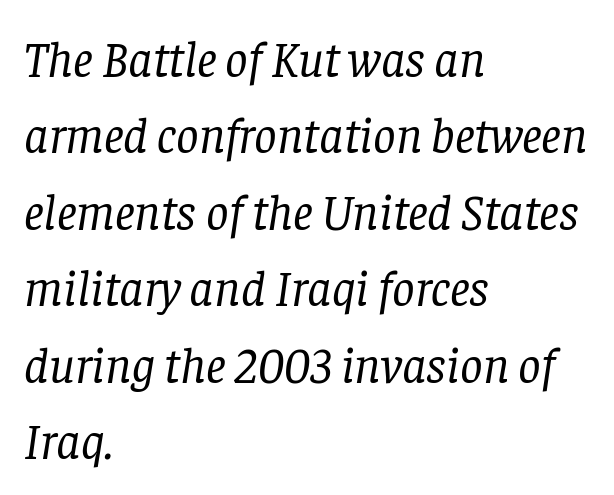
The image shows 50 px regular-weight serif type, italic (leaning right); set left-aligned, normal line spacing (1.53x), normal letter spacing, not underlined; low stroke contrast and a large x-height.
